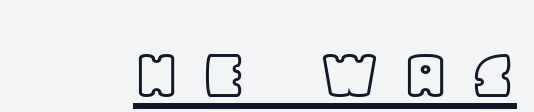
The image shows 76 px text type, upright; set unusually wide letter spacing (+0.26 em), underlined; a large x-height.
